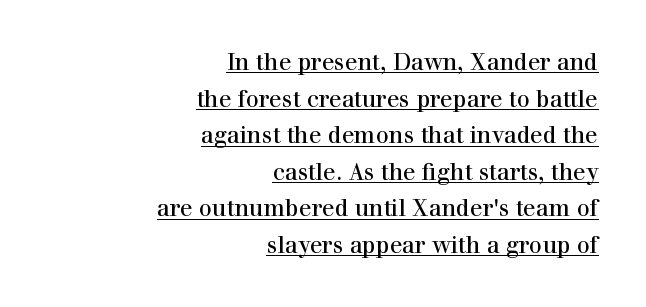
Q: Is the text bold? A: No.
Q: Is the text italic (slanted)? A: No, it is upright.
Q: Is the text underlined? A: Yes.
Q: How is the paragraph aligned? A: Right-aligned.
Q: Is the spacing between letters normal or unusually wide? A: Normal.
Q: Is the spacing between lines tight, normal or loose? A: Normal.
